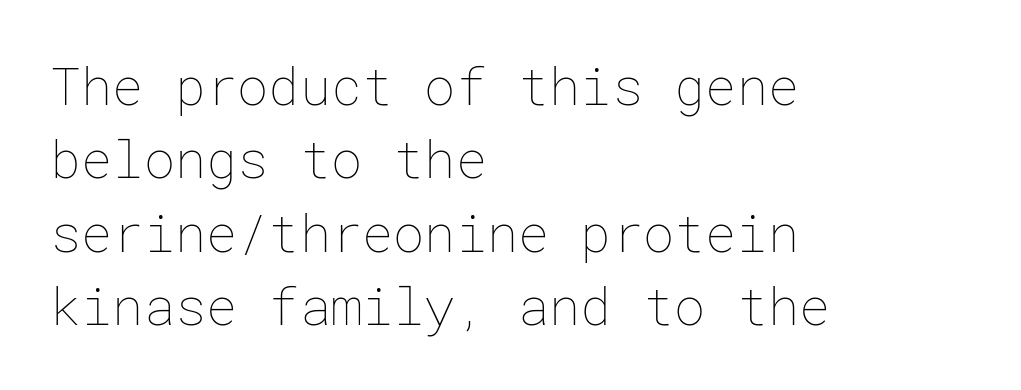
Q: Is the text bold? A: No.
Q: Is the text italic (slanted)? A: No, it is upright.
Q: Is the text underlined? A: No.
Q: How is the paragraph aligned? A: Left-aligned.
Q: Is the spacing between letters normal or unusually wide? A: Normal.
Q: Is the spacing between lines tight, normal or loose? A: Normal.
Q: Width (condensed, normal, or wide)? A: Normal.
Q: Stroke contrast? A: Low.
Q: x-height? A: Medium.
